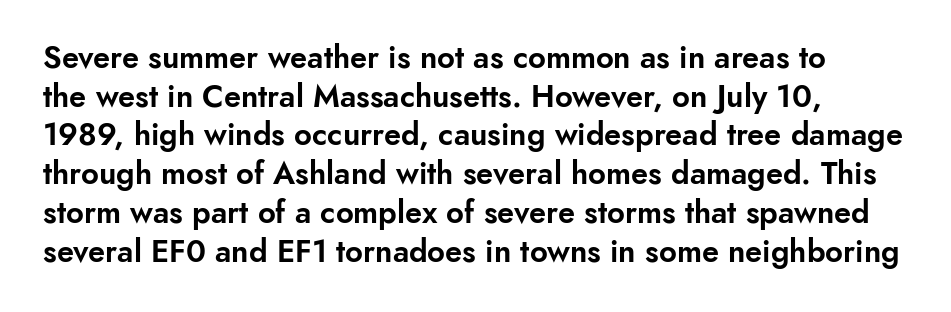
The leading is moderate, giving the passage an even texture. One-word summary of the alignment: left. The specimen omits any rule beneath the text block's lines. Vertical strokes here are truly vertical. Looks like regular typesetting: each glyph gets only the width it needs. No extra tracking has been applied to these lines.
